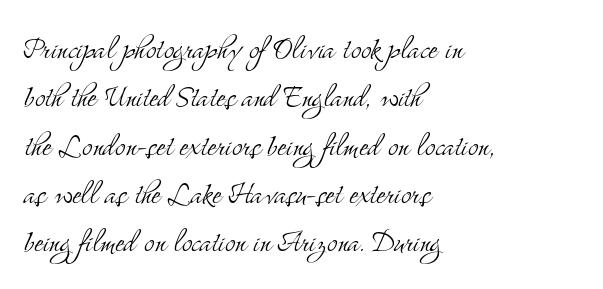
Q: Is the text bold? A: No.
Q: Is the text italic (slanted)? A: Yes.
Q: Is the typeface a serif or a sans-serif typeface? A: Serif.
Q: Is the text underlined? A: No.
Q: How is the paragraph aligned? A: Left-aligned.
Q: Is the spacing between letters normal or unusually wide? A: Normal.
Q: Is the spacing between lines tight, normal or loose? A: Normal.
Q: Width (condensed, normal, or wide)? A: Condensed.
Q: Stroke contrast? A: Medium.
Q: x-height? A: Small.
Q: Monospaced? A: No.
